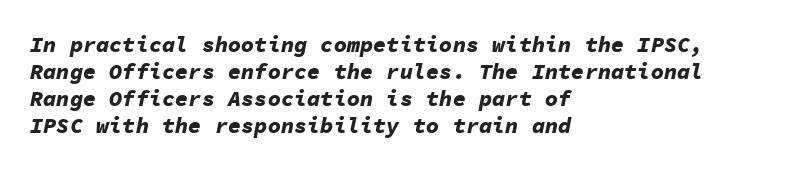
The type is set solid horizontally, with unmodified tracking. A typesetter would mark this as italic. The passage shown is emphatically bold. The text block is weighted toward the left margin, trailing off unevenly rightward.
